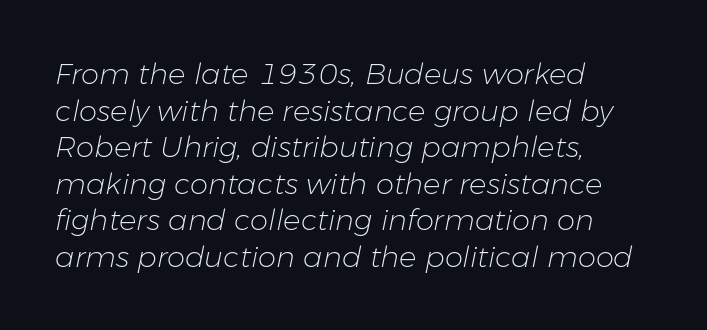
Q: Is the text bold? A: No.
Q: Is the text italic (slanted)? A: Yes, it leans right by about 11 degrees.
Q: Is the text underlined? A: No.
Q: How is the paragraph aligned? A: Left-aligned.
Q: Is the spacing between letters normal or unusually wide? A: Normal.
Q: Is the spacing between lines tight, normal or loose? A: Normal.
Q: Width (condensed, normal, or wide)? A: Normal.
Q: Stroke contrast? A: Low.
Q: x-height? A: Medium.
Q: Monospaced? A: No.
